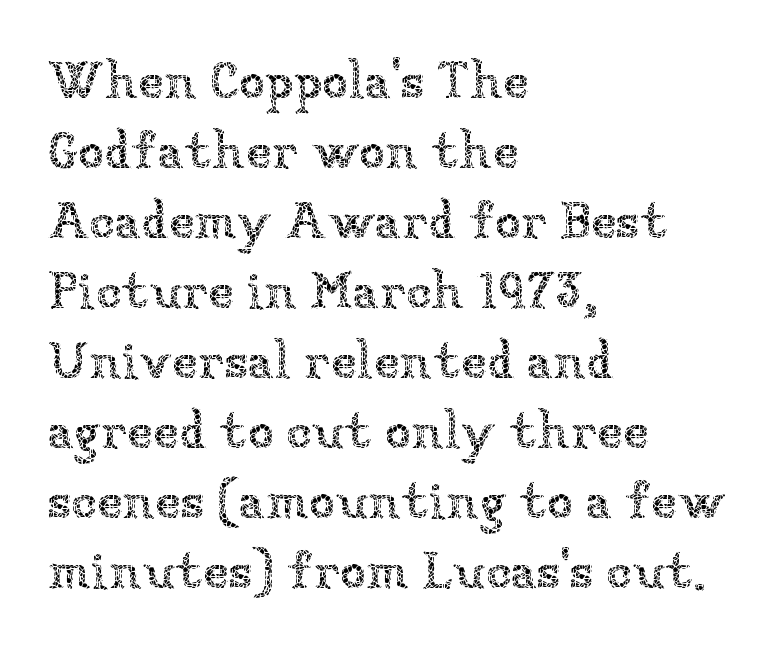
Horizontal alignment here is leftward, the default for most running prose. The words here are not underlined. Caption: standard tracking, unaltered. What's the leading like? Ordinary, nothing unusual. This sample has the flowing, uneven cadence of proportional lettering. Bold? No — there's no thickening of the strokes.
